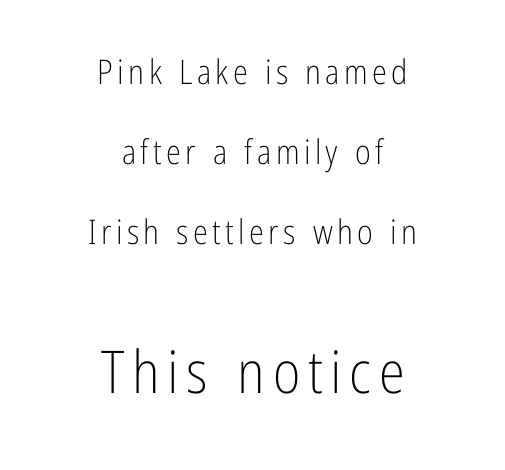
{"serif": "no", "italic": "no", "bold": "no", "weight": "light", "width": "condensed", "stroke_contrast": "low", "x_height": "medium", "monospaced": "no", "underline": "no", "align": "center", "line_spacing": "loose", "line_spacing_ratio": 2.36, "larger_block": "second", "size_ratio": 1.74, "glyph_px": 59}
